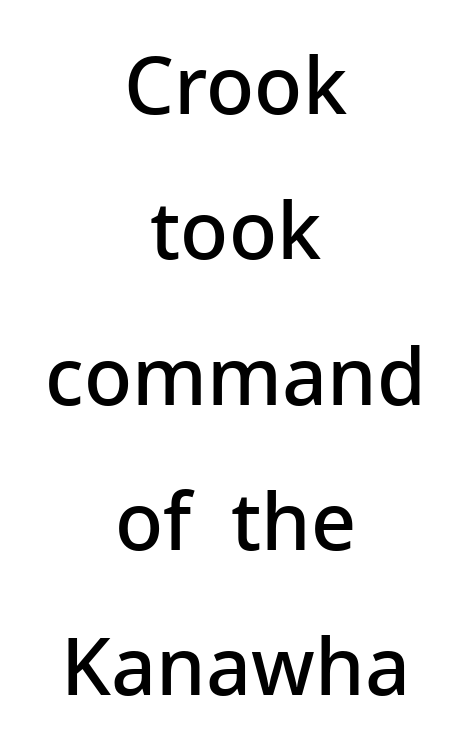
The characters display no serif detailing; their extremities are plain. Each glyph is drawn with semibold strokes, heavier than normal yet not fully bold. Clear beneath every line of the passage. This sample uses an upright cut, with every glyph sitting square on the baseline.
